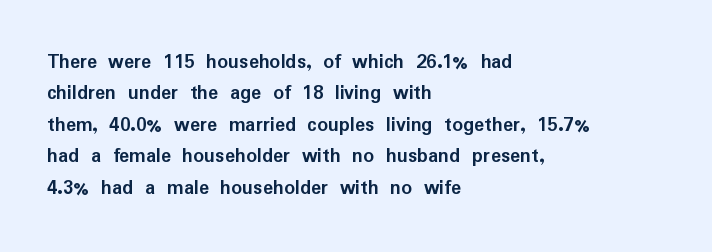
Q: Is the text bold? A: Yes.
Q: Is the text italic (slanted)? A: No, it is upright.
Q: Is the text underlined? A: No.
Q: How is the paragraph aligned? A: Left-aligned.
Q: Is the spacing between letters normal or unusually wide? A: Normal.
Q: Is the spacing between lines tight, normal or loose? A: Normal.
